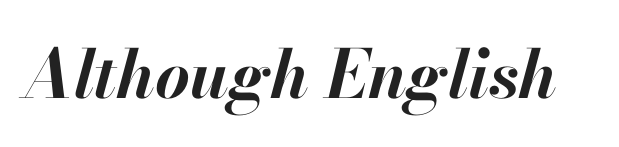
{"italic": "yes", "lean": "right", "slant_degrees": 13, "bold": "yes", "weight": "bold", "width": "normal", "stroke_contrast": "high", "x_height": "small", "monospaced": "no", "underline": "no", "letter_spacing": "normal", "letter_spacing_em": 0.0, "glyph_px": 67}
